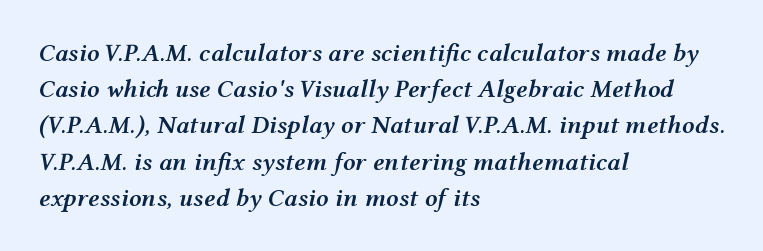
Q: Is the text bold? A: Semi-bold.
Q: Is the text italic (slanted)? A: Yes, it leans right by about 12 degrees.
Q: Is the text underlined? A: No.
Q: How is the paragraph aligned? A: Left-aligned.
Q: Is the spacing between letters normal or unusually wide? A: Normal.
Q: Is the spacing between lines tight, normal or loose? A: Normal.
